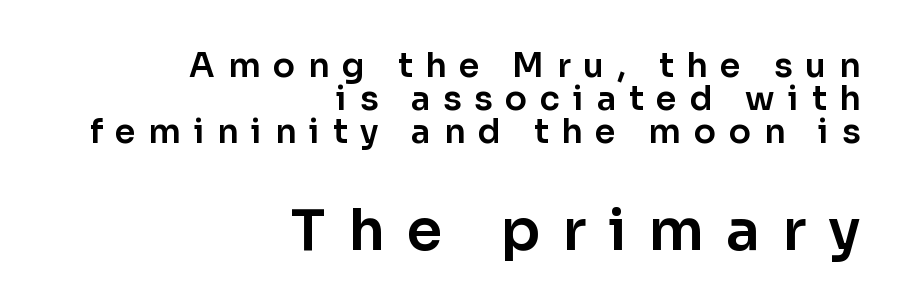
The emphasis by scale lands on block number two, below. Each line ends at the same right margin while the left side varies. Style check: upright. These lines are rendered in a variable-pitch font.
